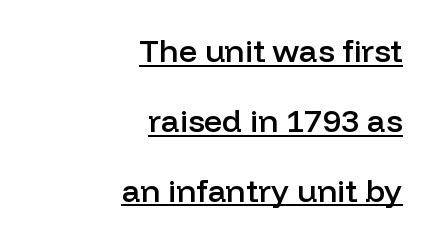
The image shows 32 px semibold sans-serif type, upright; set right-aligned, loose line spacing (2.18x), normal letter spacing, underlined; low stroke contrast and a medium x-height.
